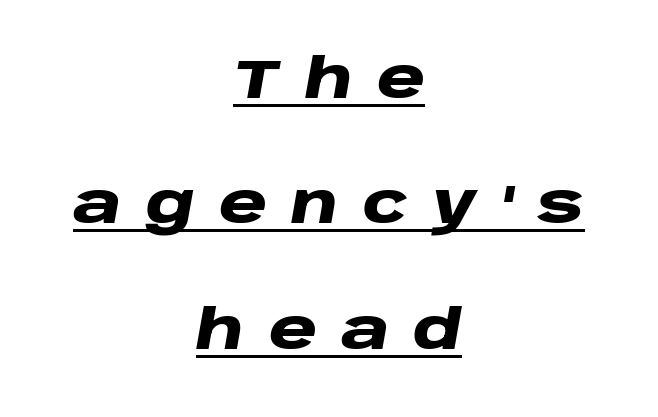
{"italic": "yes", "lean": "right", "slant_degrees": 10, "bold": "yes", "weight": "heavy", "width": "wide", "stroke_contrast": "low", "x_height": "large", "monospaced": "no", "underline": "yes", "align": "center", "line_spacing": "loose", "line_spacing_ratio": 2.28, "letter_spacing": "wide", "letter_spacing_em": 0.44, "glyph_px": 55}
